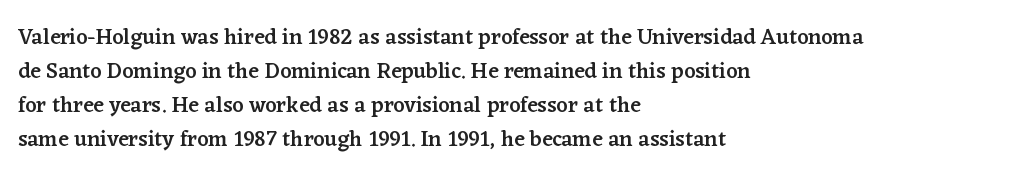
{"italic": "no", "bold": "semi", "underline": "no", "align": "left", "line_spacing": "normal", "line_spacing_ratio": 1.55, "letter_spacing": "normal", "letter_spacing_em": 0.0, "glyph_px": 22}
